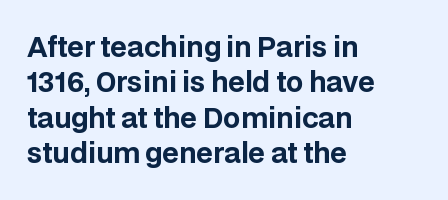
{"italic": "no", "bold": "yes", "underline": "no", "align": "left", "line_spacing": "normal", "line_spacing_ratio": 1.31, "letter_spacing": "normal", "letter_spacing_em": 0.0, "glyph_px": 27}
